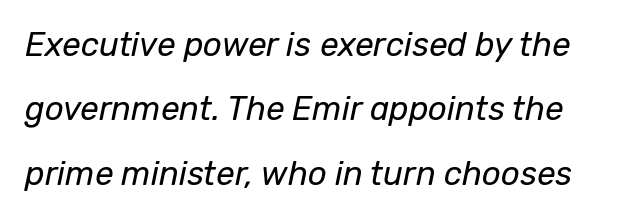
Only glyphs here, with clear space below each row. The typesetting does not lean heavy: it is not bold. The horizontal fit of the characters is conventional and even. The letters advance in unequal steps, a hallmark of proportional type.
